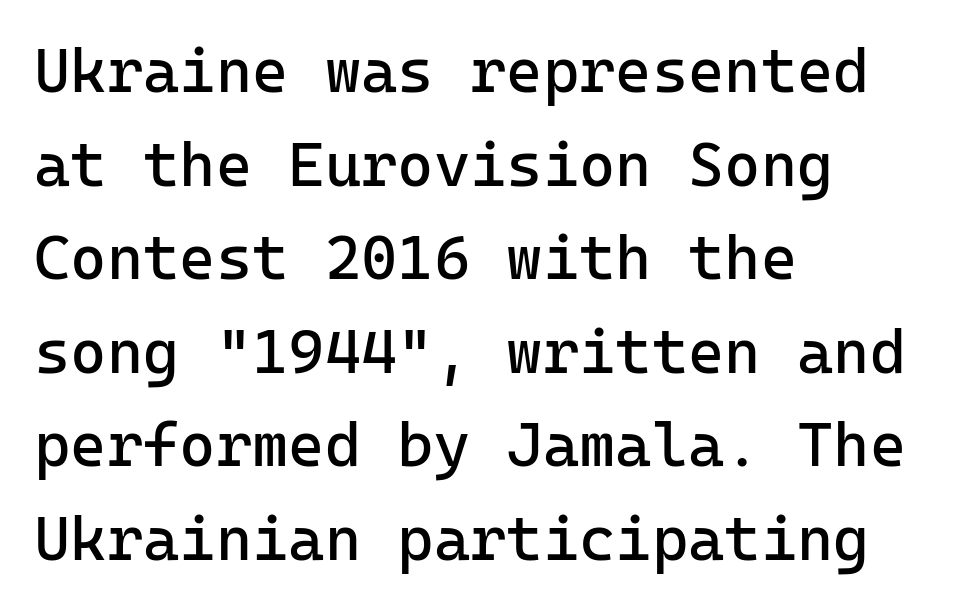
Q: Is the text bold? A: No.
Q: Is the text italic (slanted)? A: No, it is upright.
Q: Is the typeface a serif or a sans-serif typeface? A: Sans-serif.
Q: Is the text underlined? A: No.
Q: How is the paragraph aligned? A: Left-aligned.
Q: Is the spacing between letters normal or unusually wide? A: Normal.
Q: Is the spacing between lines tight, normal or loose? A: Normal.
Q: Width (condensed, normal, or wide)? A: Normal.
Q: Stroke contrast? A: Low.
Q: x-height? A: Medium.
